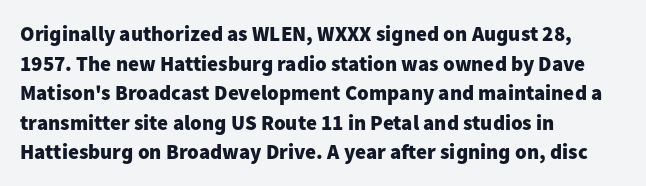
The vertical gap from one line to the next is medium. Beneath every word, the page is bare. Nothing unusual about the tracking: characters are spaced as the font intends. Its strokes are broad and dark, the hallmark of bold type. This sample uses an upright cut, with every glyph sitting square on the baseline. If you drew a ruler down the left edge, every line would touch it.
